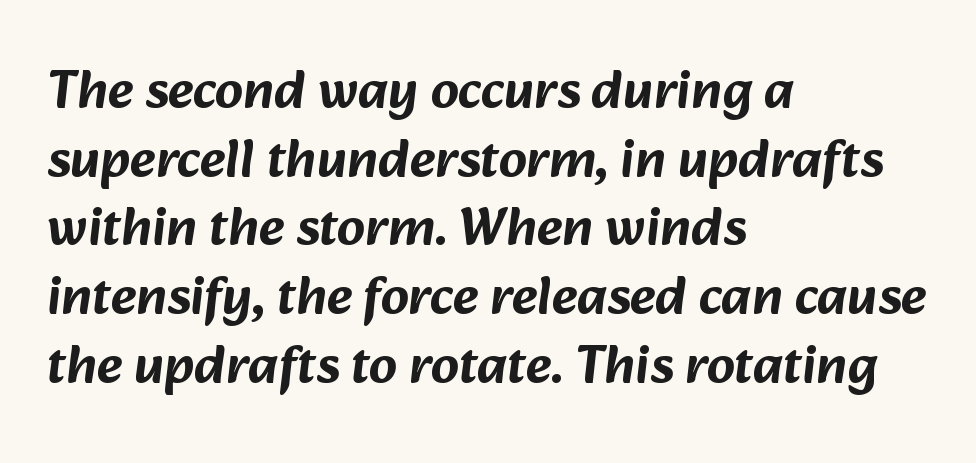
{"serif": "no", "width": "normal", "stroke_contrast": "low", "x_height": "medium", "monospaced": "no", "underline": "no", "align": "left", "line_spacing": "normal", "line_spacing_ratio": 1.25, "letter_spacing": "normal", "letter_spacing_em": 0.0, "glyph_px": 55}
